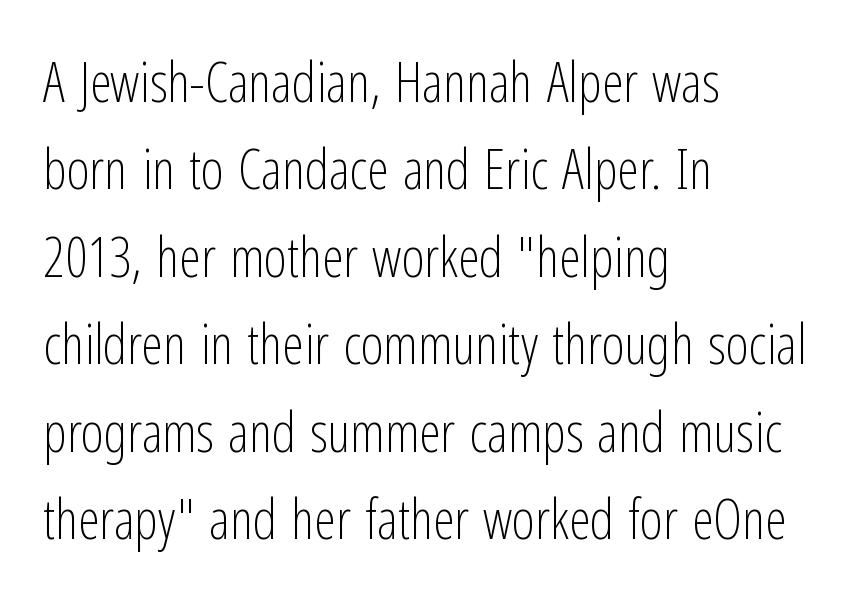
Q: Is the text bold? A: No.
Q: Is the text italic (slanted)? A: No, it is upright.
Q: Is the typeface a serif or a sans-serif typeface? A: Sans-serif.
Q: Is the text underlined? A: No.
Q: How is the paragraph aligned? A: Left-aligned.
Q: Is the spacing between letters normal or unusually wide? A: Normal.
Q: Is the spacing between lines tight, normal or loose? A: Normal.
Q: Width (condensed, normal, or wide)? A: Condensed.
Q: Stroke contrast? A: Low.
Q: x-height? A: Medium.
Q: Monospaced? A: No.
